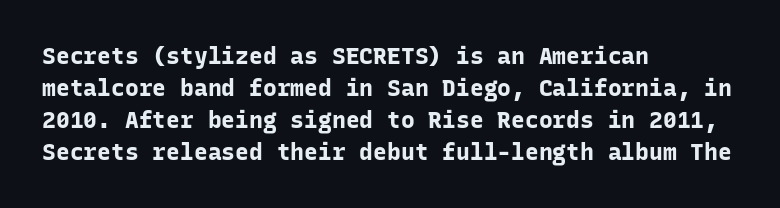
Q: Is the text bold? A: Yes.
Q: Is the text italic (slanted)? A: No, it is upright.
Q: Is the text underlined? A: No.
Q: How is the paragraph aligned? A: Left-aligned.
Q: Is the spacing between letters normal or unusually wide? A: Normal.
Q: Is the spacing between lines tight, normal or loose? A: Normal.
